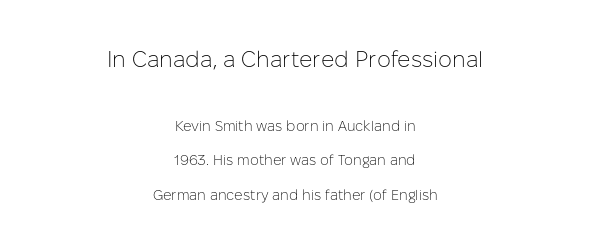
Inter-character spacing is left at the font's built-in metrics. The setting favours the middle, as headings and verse often do. The font is comparable to plain body text, perhaps lighter. Glance below the letters and you will spot only blank space. Of the two passages, the one on top uses the larger point size. Posture: upright roman.
